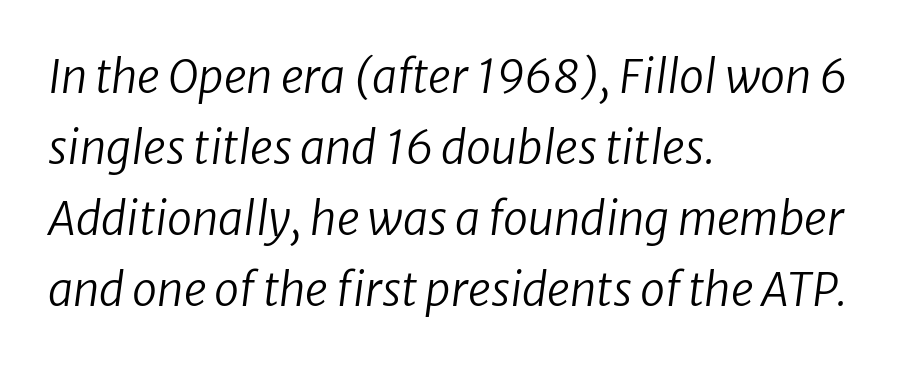
Q: Is the text bold? A: No.
Q: Is the text italic (slanted)? A: Yes, it leans right by about 8 degrees.
Q: Is the text underlined? A: No.
Q: How is the paragraph aligned? A: Left-aligned.
Q: Is the spacing between letters normal or unusually wide? A: Normal.
Q: Is the spacing between lines tight, normal or loose? A: Normal.
Q: Width (condensed, normal, or wide)? A: Normal.
Q: Stroke contrast? A: Low.
Q: x-height? A: Medium.
Q: Monospaced? A: No.
